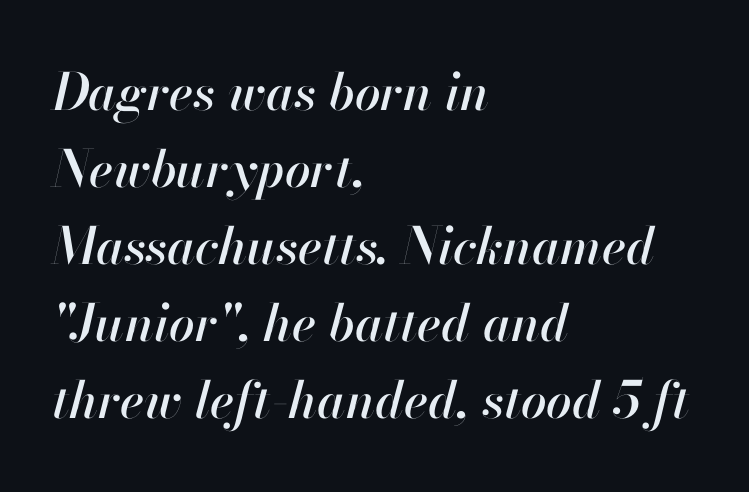
Q: Is the text italic (slanted)? A: Yes, it leans right by about 13 degrees.
Q: Is the text underlined? A: No.
Q: How is the paragraph aligned? A: Left-aligned.
Q: Is the spacing between letters normal or unusually wide? A: Normal.
Q: Is the spacing between lines tight, normal or loose? A: Normal.
Q: Width (condensed, normal, or wide)? A: Normal.
Q: Stroke contrast? A: High.
Q: x-height? A: Small.
Q: Monospaced? A: No.
